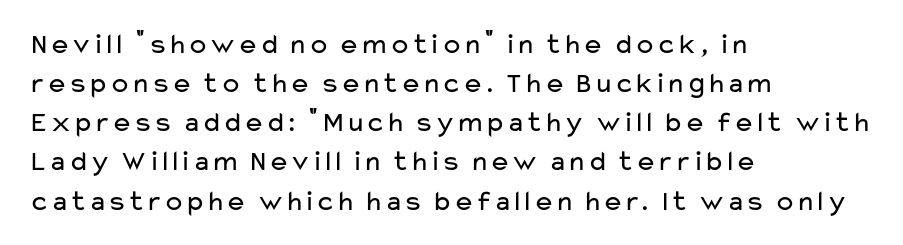
The image shows 29 px regular-weight, wide sans-serif type, upright; set left-aligned, normal line spacing (1.35x), normal letter spacing, not underlined; low stroke contrast and a medium x-height.
